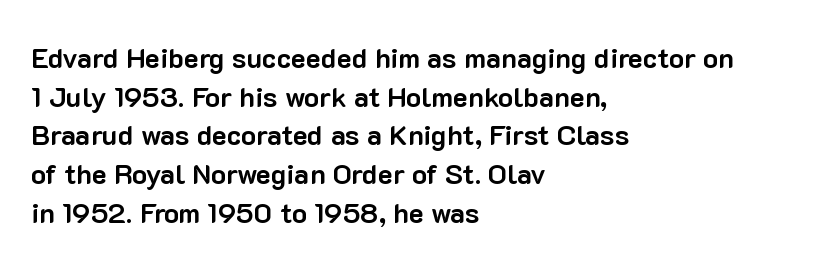
The image shows 28 px bold sans-serif type, upright; set left-aligned, normal line spacing (1.38x), normal letter spacing, not underlined; low stroke contrast and a medium x-height.
